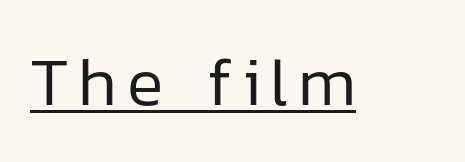
{"serif": "no", "italic": "no", "bold": "no", "weight": "regular", "width": "normal", "stroke_contrast": "low", "x_height": "medium", "monospaced": "no", "underline": "yes", "glyph_px": 68}
